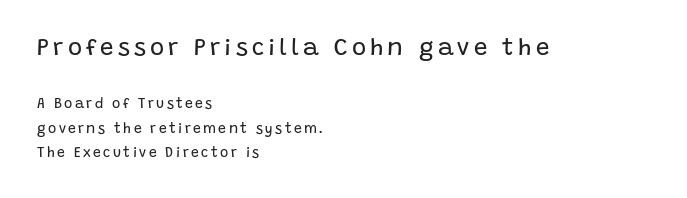
The image shows 24 px text type, upright; set left-aligned, line spacing 1.72x, not underlined; the first (top) block is 1.71x larger.
